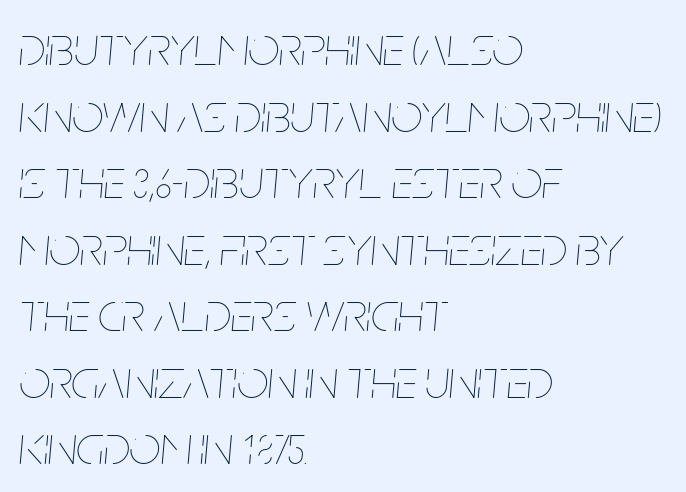
{"italic": "yes", "lean": "right", "slant_degrees": 5, "bold": "no", "weight": "thin", "width": "condensed", "stroke_contrast": "low", "x_height": "large", "monospaced": "no", "underline": "no", "align": "left", "line_spacing_ratio": 1.21, "letter_spacing": "normal", "letter_spacing_em": 0.0, "glyph_px": 55}
